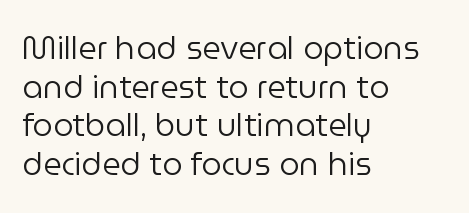
{"serif": "no", "italic": "no", "bold": "no", "weight": "regular", "width": "normal", "stroke_contrast": "low", "x_height": "medium", "monospaced": "no", "underline": "no", "align": "left", "line_spacing_ratio": 1.21, "letter_spacing": "normal", "letter_spacing_em": 0.0, "glyph_px": 32}
